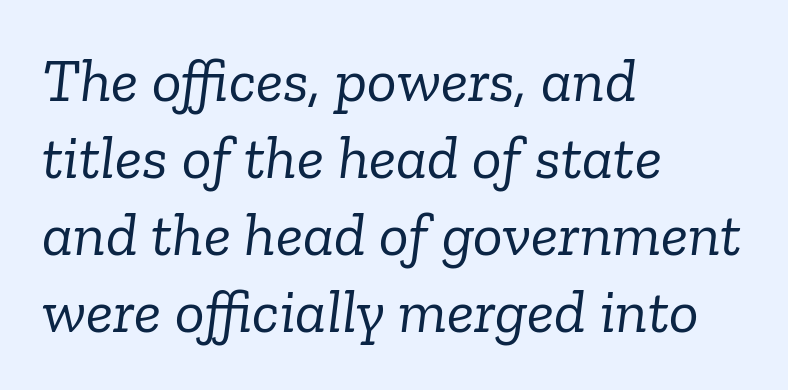
Quick note: underline off. Stem width sits at or under what a default text font uses. The letters advance in unequal steps, a hallmark of proportional type. To sum up the face: it has serifs.
